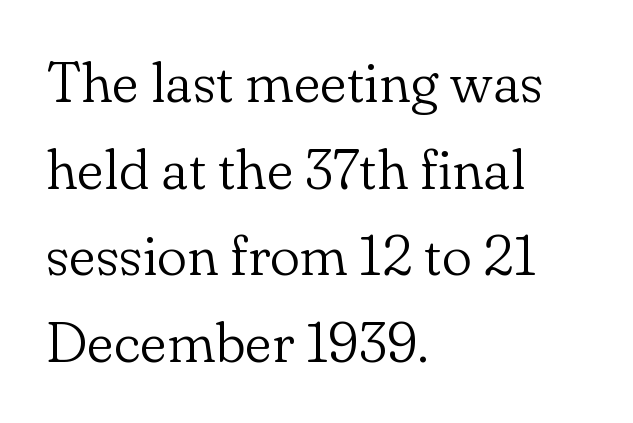
Q: Is the text bold? A: No.
Q: Is the text italic (slanted)? A: No, it is upright.
Q: Is the typeface a serif or a sans-serif typeface? A: Serif.
Q: Is the text underlined? A: No.
Q: How is the paragraph aligned? A: Left-aligned.
Q: Is the spacing between letters normal or unusually wide? A: Normal.
Q: Is the spacing between lines tight, normal or loose? A: Normal.
Q: Width (condensed, normal, or wide)? A: Normal.
Q: Stroke contrast? A: Low.
Q: x-height? A: Small.
Q: Monospaced? A: No.
